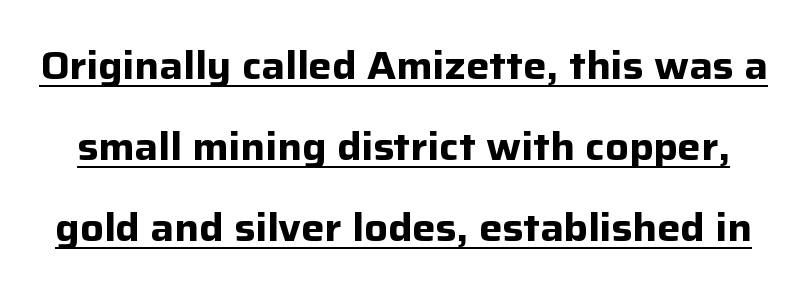
Each letter keeps its own natural width here, so spacing adapts to shape. The rendering uses a large line-height, opening up the rows. The typeface chosen for these lines omits serifs. The specimen includes a rule beneath the text block's lines. Bold? Absolutely — the strokes are thick and heavy.
